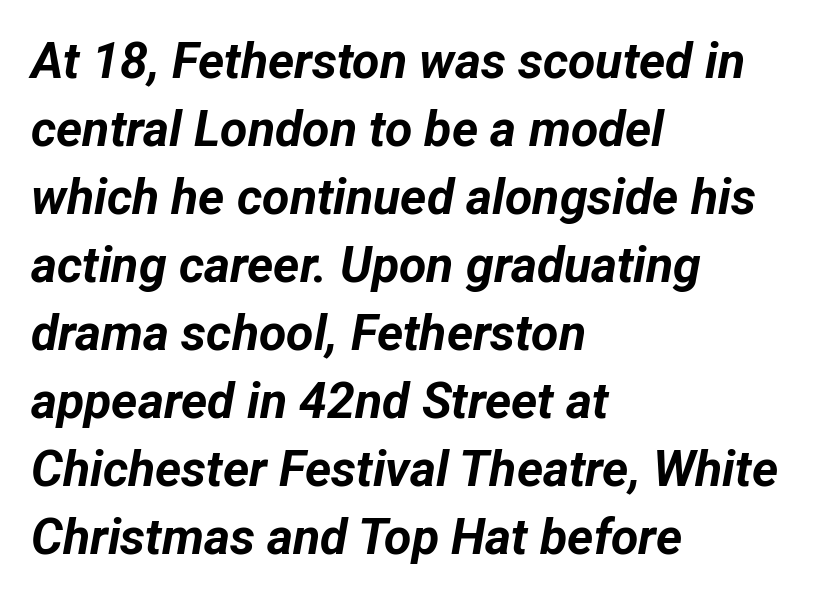
{"italic": "yes", "lean": "right", "slant_degrees": 12, "bold": "yes", "weight": "bold", "width": "normal", "stroke_contrast": "low", "x_height": "medium", "monospaced": "no", "underline": "no", "align": "left", "line_spacing": "normal", "line_spacing_ratio": 1.36, "letter_spacing": "normal", "letter_spacing_em": 0.0, "glyph_px": 50}
